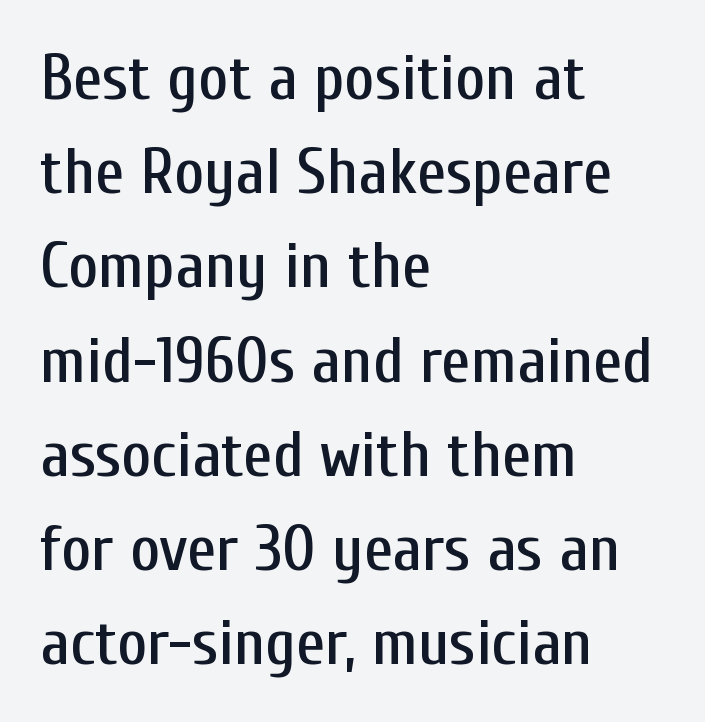
{"serif": "no", "italic": "no", "width": "condensed", "stroke_contrast": "low", "x_height": "medium", "monospaced": "no", "underline": "no", "align": "left", "line_spacing": "normal", "line_spacing_ratio": 1.45, "letter_spacing": "normal", "letter_spacing_em": 0.0, "glyph_px": 65}
